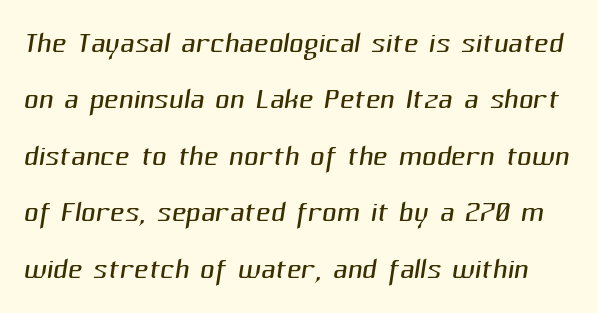
{"serif": "no", "bold": "no", "weight": "light", "width": "normal", "stroke_contrast": "medium", "x_height": "medium", "monospaced": "no", "underline": "no", "line_spacing": "normal", "line_spacing_ratio": 1.41, "letter_spacing": "normal", "letter_spacing_em": 0.0, "glyph_px": 40}
